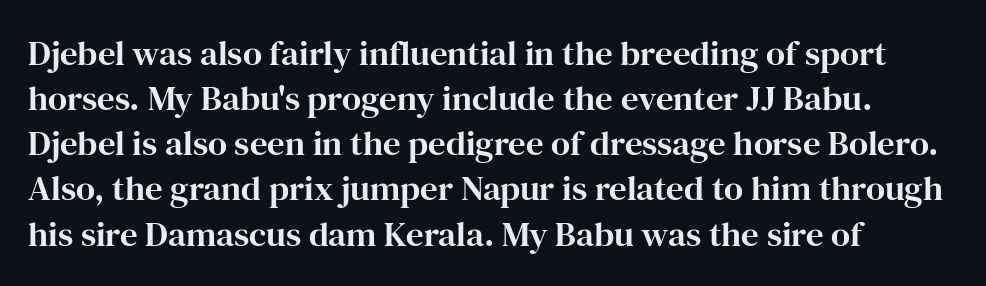
Q: Is the text italic (slanted)? A: No, it is upright.
Q: Is the typeface a serif or a sans-serif typeface? A: Serif.
Q: Is the text underlined? A: No.
Q: How is the paragraph aligned? A: Left-aligned.
Q: Is the spacing between letters normal or unusually wide? A: Normal.
Q: Is the spacing between lines tight, normal or loose? A: Normal.
Q: Width (condensed, normal, or wide)? A: Normal.
Q: Stroke contrast? A: High.
Q: x-height? A: Medium.
Q: Monospaced? A: No.
